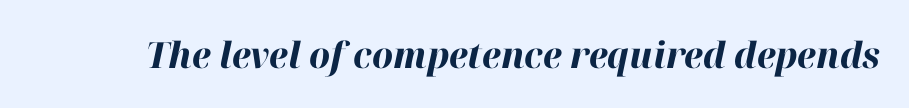
{"italic": "yes", "lean": "right", "slant_degrees": 12, "bold": "yes", "weight": "bold", "width": "normal", "stroke_contrast": "high", "x_height": "medium", "monospaced": "no", "underline": "no", "letter_spacing": "normal", "letter_spacing_em": 0.0, "glyph_px": 36}
